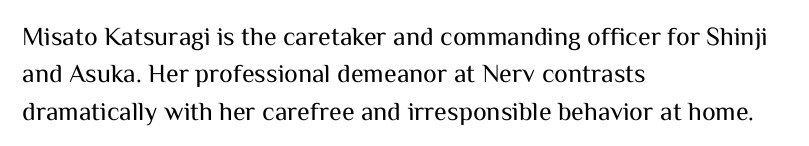
The image shows 26 px text type, upright; set left-aligned, normal line spacing (1.44x), normal letter spacing, not underlined.
